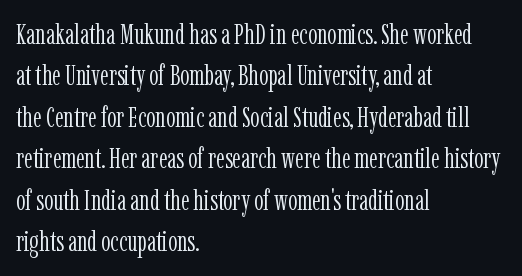
{"serif": "yes", "italic": "no", "bold": "no", "weight": "light", "width": "condensed", "stroke_contrast": "low", "x_height": "medium", "monospaced": "no", "underline": "no", "align": "left", "line_spacing": "normal", "line_spacing_ratio": 1.43, "letter_spacing": "normal", "letter_spacing_em": 0.0, "glyph_px": 29}
